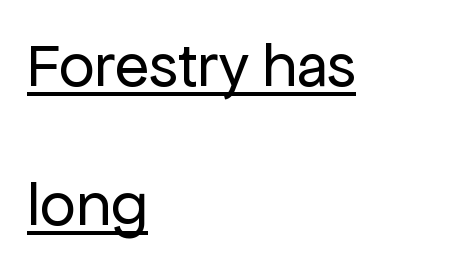
Each stroke keeps to a modest, everyday thickness or less. A typesetter would label this face a sans. Every stem runs plumb, perpendicular to the baseline. Leading is clearly above the norm, producing a sparse column. The tracking reads as untouched default to a designer's eye.
